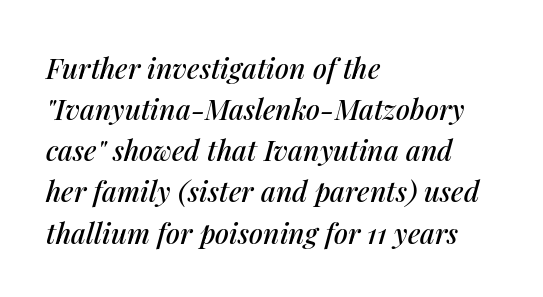
Q: Is the text italic (slanted)? A: Yes, it leans right by about 14 degrees.
Q: Is the text underlined? A: No.
Q: How is the paragraph aligned? A: Left-aligned.
Q: Is the spacing between letters normal or unusually wide? A: Normal.
Q: Is the spacing between lines tight, normal or loose? A: Normal.
Q: Width (condensed, normal, or wide)? A: Normal.
Q: Stroke contrast? A: Medium.
Q: x-height? A: Medium.
Q: Monospaced? A: No.
